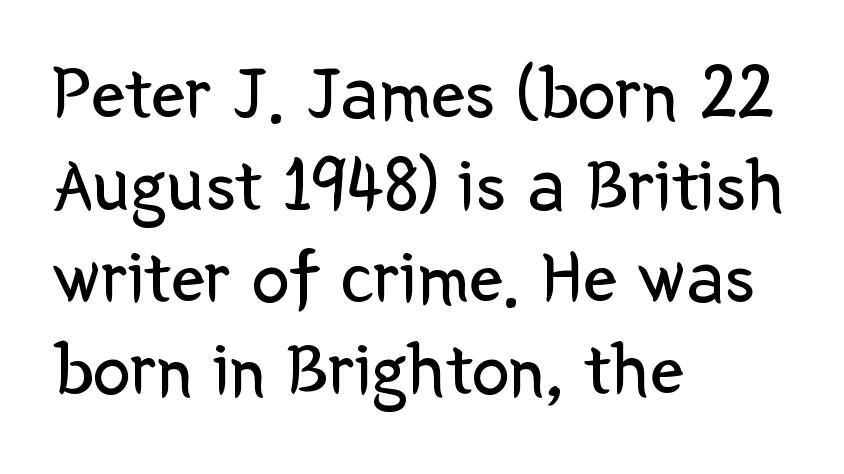
The image shows 76 px regular-weight sans-serif type, upright; set left-aligned, line spacing 1.21x, normal letter spacing, not underlined; low stroke contrast and a medium x-height.
